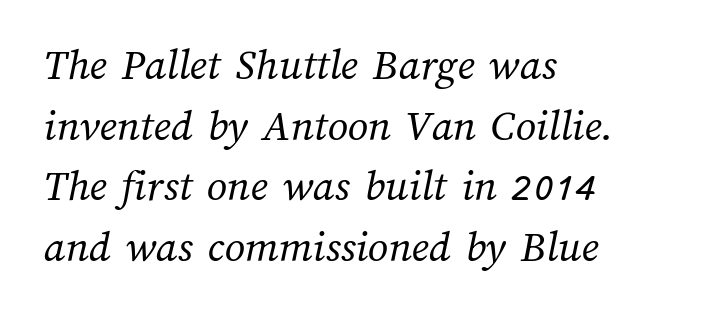
Q: Is the text bold? A: No.
Q: Is the text underlined? A: No.
Q: How is the paragraph aligned? A: Left-aligned.
Q: Is the spacing between letters normal or unusually wide? A: Normal.
Q: Is the spacing between lines tight, normal or loose? A: Normal.
Q: Width (condensed, normal, or wide)? A: Normal.
Q: Stroke contrast? A: Medium.
Q: x-height? A: Medium.
Q: Monospaced? A: No.
